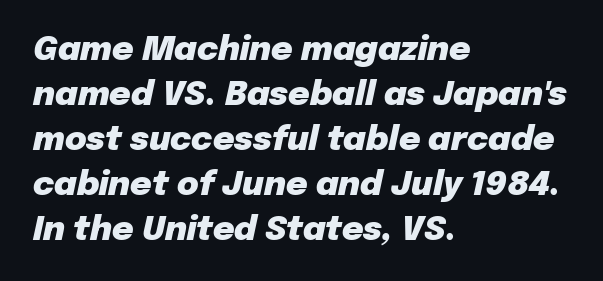
Q: Is the text bold? A: Yes.
Q: Is the text italic (slanted)? A: Yes, it leans right by about 12 degrees.
Q: Is the text underlined? A: No.
Q: How is the paragraph aligned? A: Left-aligned.
Q: Is the spacing between letters normal or unusually wide? A: Normal.
Q: Is the spacing between lines tight, normal or loose? A: Normal.
Q: Width (condensed, normal, or wide)? A: Normal.
Q: Stroke contrast? A: Low.
Q: x-height? A: Medium.
Q: Monospaced? A: No.
